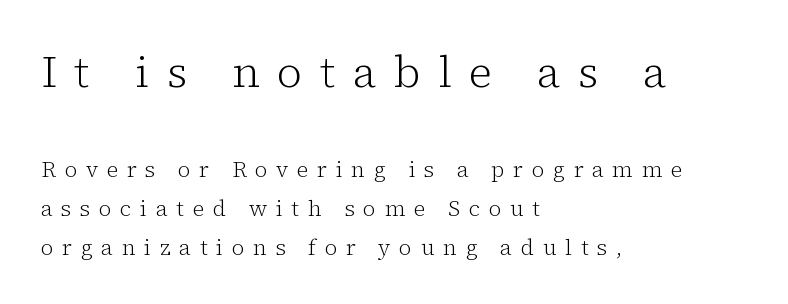
The image shows 44 px light serif type, upright; set left-aligned, line spacing 1.77x, unusually wide letter spacing (+0.39 em), not underlined; the first (top) block is 2.0x larger; low stroke contrast and a medium x-height.
